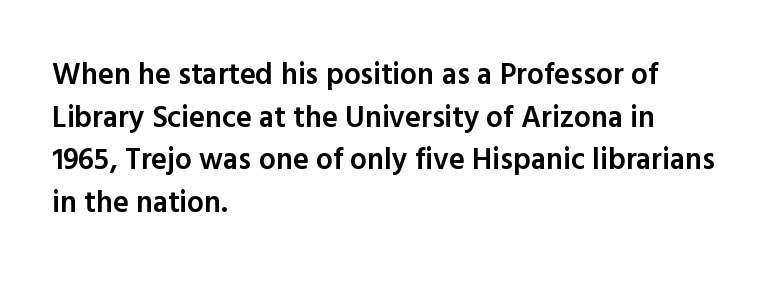
The image shows 30 px semibold sans-serif type, upright; set left-aligned, normal line spacing (1.42x), normal letter spacing, not underlined; a medium x-height.
